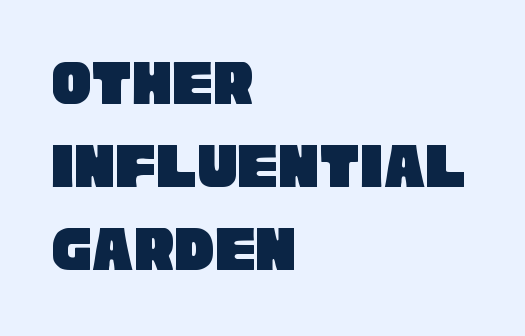
{"serif": "no", "width": "condensed", "stroke_contrast": "low", "x_height": "large", "monospaced": "no", "underline": "no", "align": "left", "line_spacing": "normal", "line_spacing_ratio": 1.26, "letter_spacing": "normal", "letter_spacing_em": 0.0, "glyph_px": 66}
